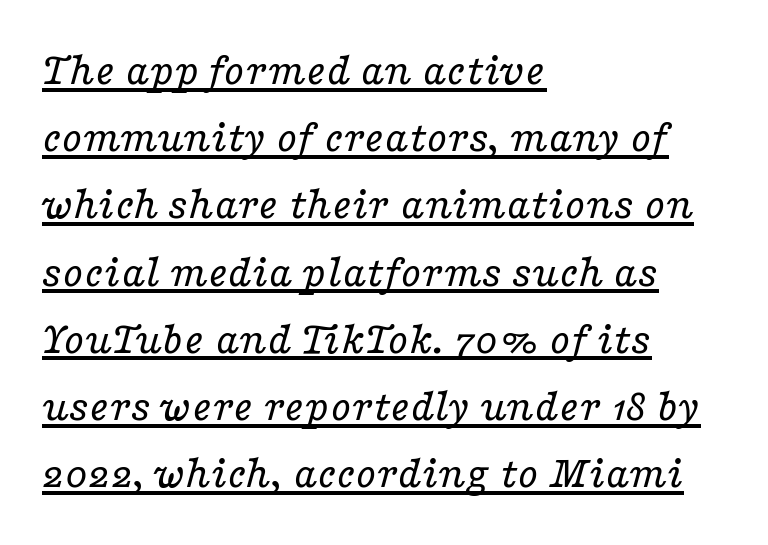
{"serif": "yes", "italic": "yes", "lean": "right", "slant_degrees": 16, "bold": "no", "weight": "regular", "width": "wide", "stroke_contrast": "low", "x_height": "medium", "monospaced": "no", "underline": "yes", "align": "left", "line_spacing": "normal", "line_spacing_ratio": 1.43, "letter_spacing": "normal", "letter_spacing_em": 0.0, "glyph_px": 47}
